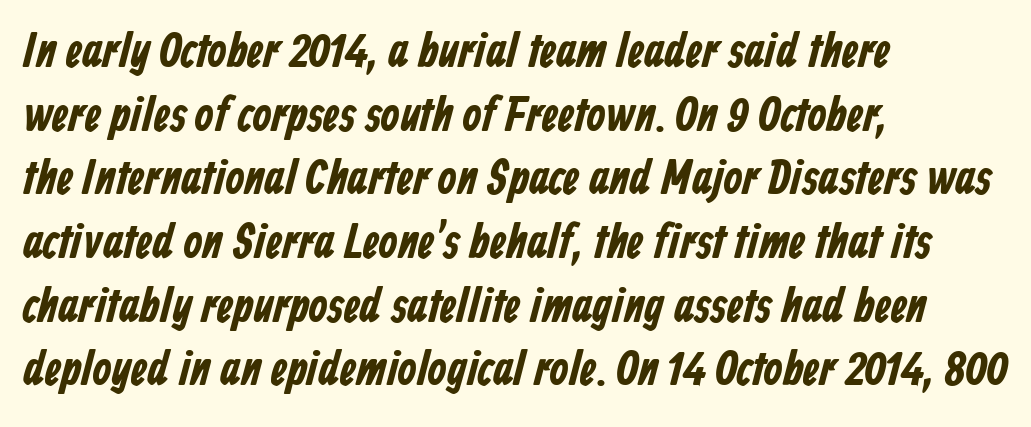
Regular leading. The passage shown is typeset with a sans-serif family. Here the glyphs are tracked normally, forming tight word shapes. What weight is shown? A full bold with thick strokes. Each letter keeps its own natural width here, so spacing adapts to shape.
